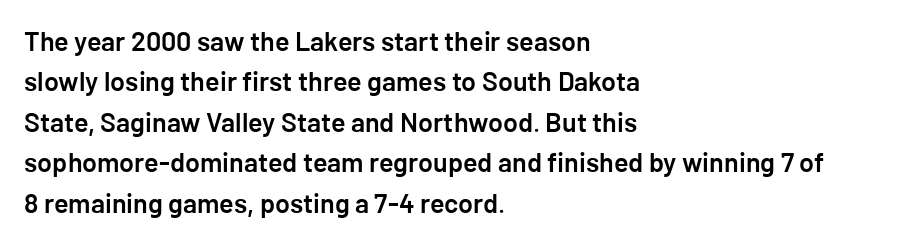
{"italic": "no", "bold": "semi", "underline": "no", "align": "left", "line_spacing": "normal", "line_spacing_ratio": 1.5, "letter_spacing": "normal", "letter_spacing_em": 0.0, "glyph_px": 27}
